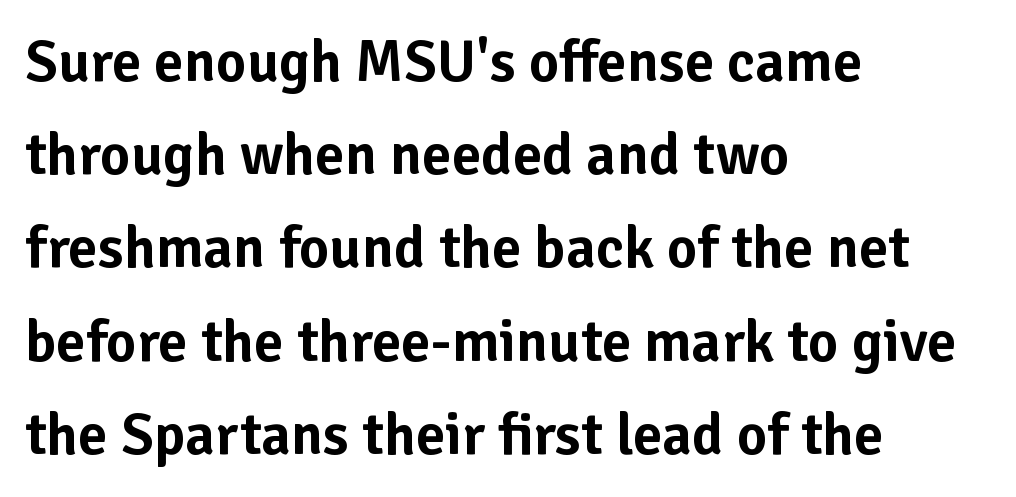
Where is the straight margin? On the left. Is this a fixed-width face? No — the glyphs have proportional, varying widths. Standard letterfit; no display-style spreading of the glyphs. Normally led — the rows are evenly, conventionally spaced.
